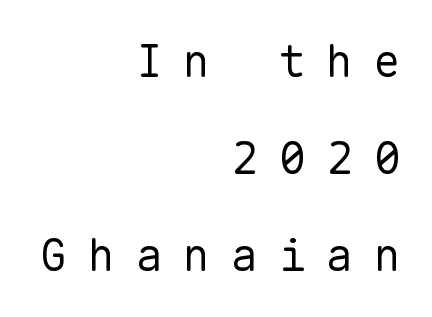
In terms of leading, this rendering errs on the spacious side. Weight: regular or lighter. Line ends are locked; line starts wander. This is roman type, the default non-slanted kind.
